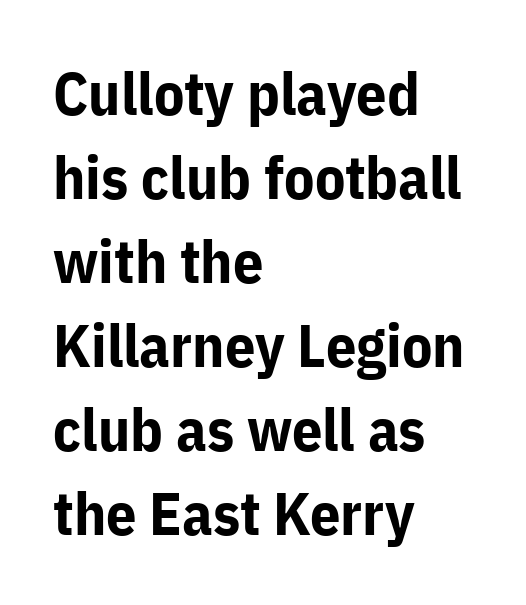
The image shows 60 px bold sans-serif type, upright; set left-aligned, normal line spacing (1.4x), normal letter spacing, not underlined; low stroke contrast and a medium x-height.
